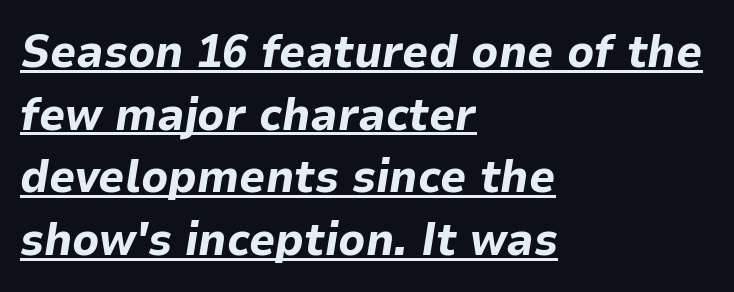
The image shows 46 px bold type, italic (leaning right); set left-aligned, normal line spacing (1.36x), normal letter spacing, underlined; low stroke contrast and a medium x-height.
